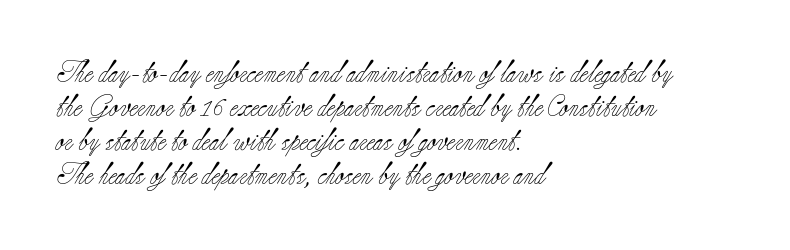
These lines stack with their left ends in a neat column. Any mark beneath the type? The region is blank. Short note: letters normally spaced.
